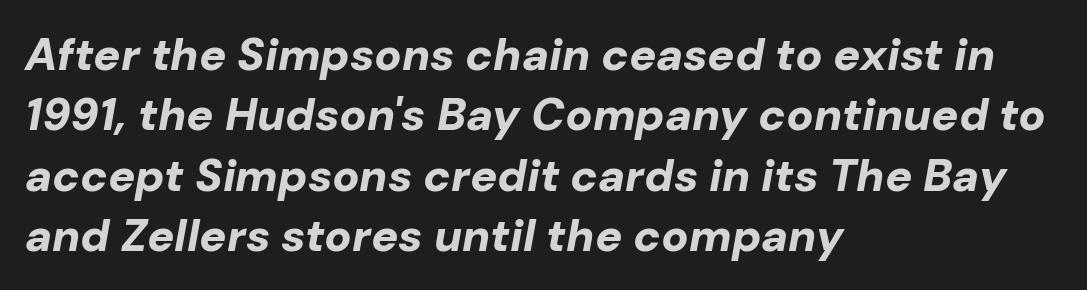
{"italic": "yes", "lean": "right", "slant_degrees": 10, "bold": "yes", "weight": "bold", "width": "normal", "stroke_contrast": "low", "x_height": "medium", "monospaced": "no", "underline": "no", "align": "left", "line_spacing": "normal", "line_spacing_ratio": 1.34, "letter_spacing": "normal", "letter_spacing_em": 0.0, "glyph_px": 45}
